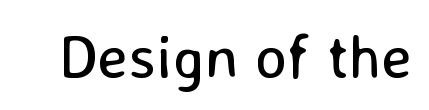
Spacing between characters is what you'd get straight out of the box. Nothing sits at the stroke ends, so this counts as sans-serif. Ascenders rise straight up at ninety degrees. The passage shown is not underscored anywhere. Summary of weight: not heavy and not bold. Proportional: the letters do not fall into vertical columns.
